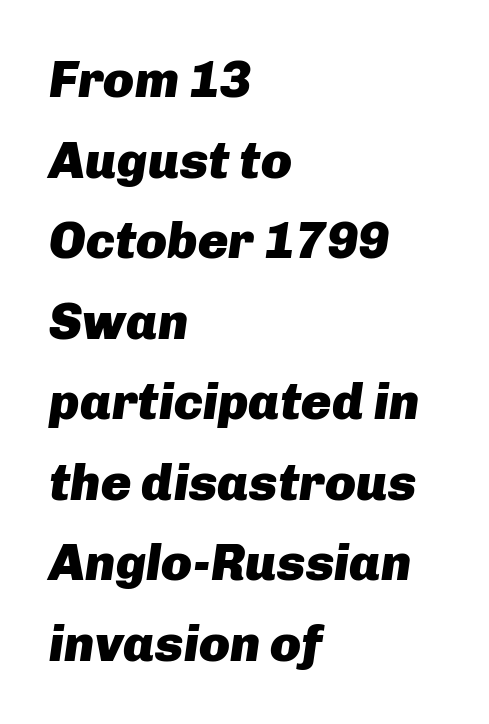
The image shows 51 px heavy type, italic (leaning right); set left-aligned, normal line spacing (1.58x), normal letter spacing, not underlined; low stroke contrast and a medium x-height.
